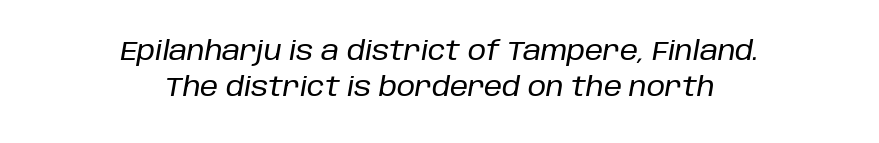
Slanted lettering throughout. Each row of text sits above clean, open space. One-word summary of the alignment: center. Characters follow at the spacing the type designer built in.
